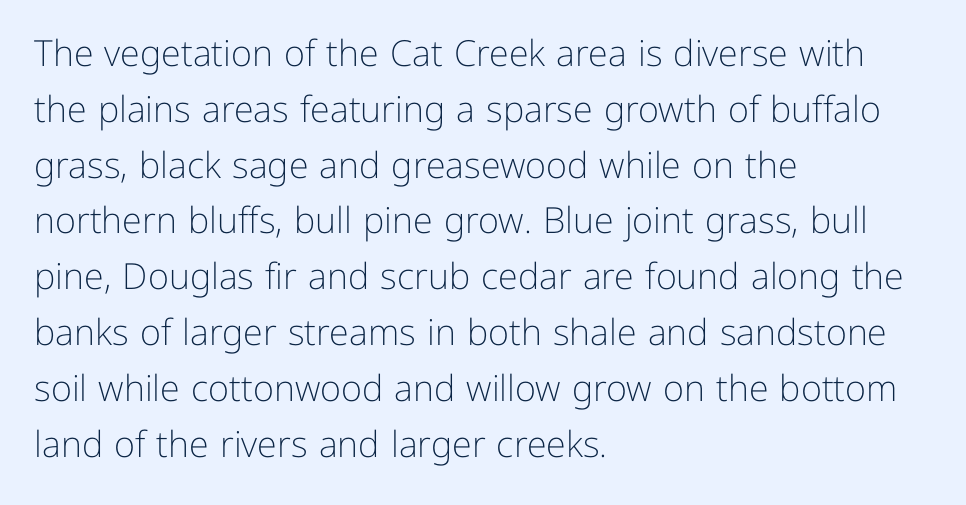
{"serif": "no", "italic": "no", "bold": "no", "weight": "light", "width": "normal", "stroke_contrast": "low", "x_height": "medium", "monospaced": "no", "underline": "no", "align": "left", "line_spacing": "normal", "line_spacing_ratio": 1.55, "letter_spacing": "normal", "letter_spacing_em": 0.0, "glyph_px": 36}
